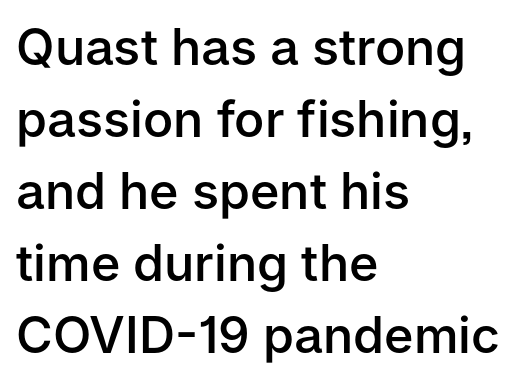
The image shows 50 px semibold sans-serif type, upright; set left-aligned, normal line spacing (1.44x), normal letter spacing, not underlined; low stroke contrast and a medium x-height.
